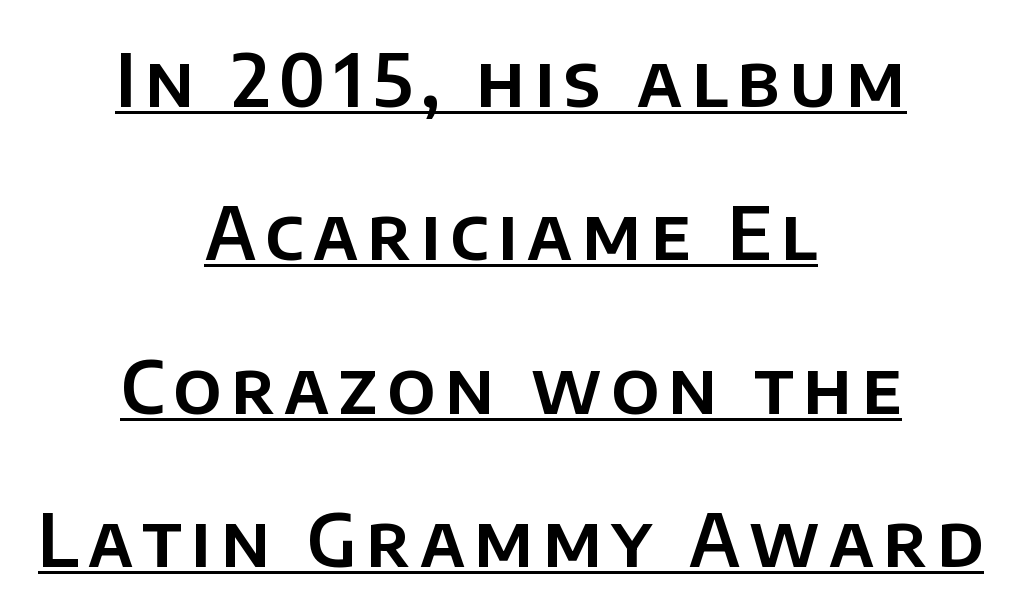
Q: Is the text italic (slanted)? A: No, it is upright.
Q: Is the typeface a serif or a sans-serif typeface? A: Sans-serif.
Q: Is the text underlined? A: Yes.
Q: How is the paragraph aligned? A: Centered.
Q: Is the spacing between lines tight, normal or loose? A: Loose.
Q: Width (condensed, normal, or wide)? A: Normal.
Q: Stroke contrast? A: Low.
Q: x-height? A: Large.
Q: Monospaced? A: No.
